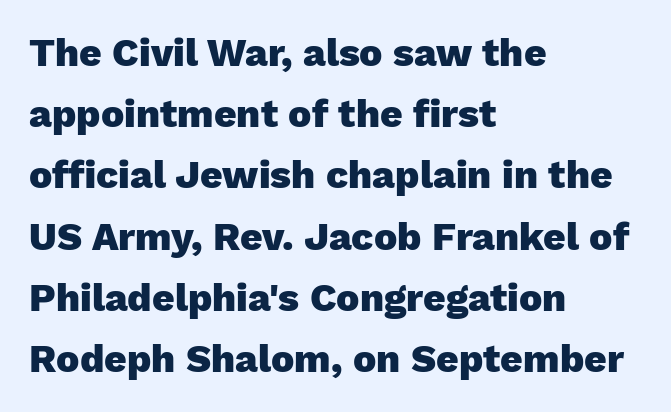
{"serif": "no", "italic": "no", "bold": "yes", "weight": "heavy", "width": "normal", "stroke_contrast": "low", "x_height": "medium", "monospaced": "no", "underline": "no", "align": "left", "line_spacing": "normal", "line_spacing_ratio": 1.57, "letter_spacing": "normal", "letter_spacing_em": 0.0, "glyph_px": 39}
